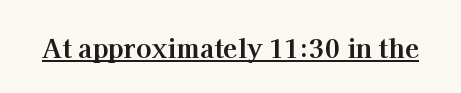
The image shows 26 px bold type, upright; set normal letter spacing, underlined.
